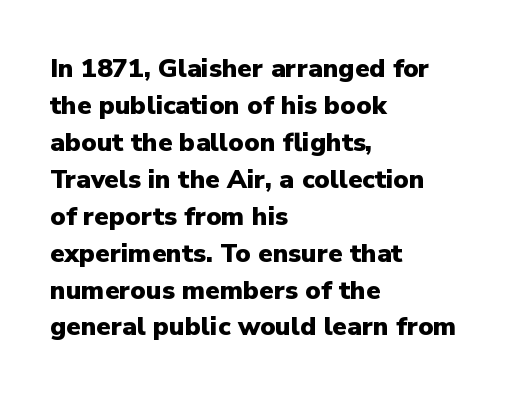
These words are printed bold, with thick strokes throughout. Between one letter and the next there's only the usual sliver of space. The letters stand straight up with perfectly vertical stems. The rendering anchors every line to the left-hand side. The leading is moderate, giving the passage an even texture.
